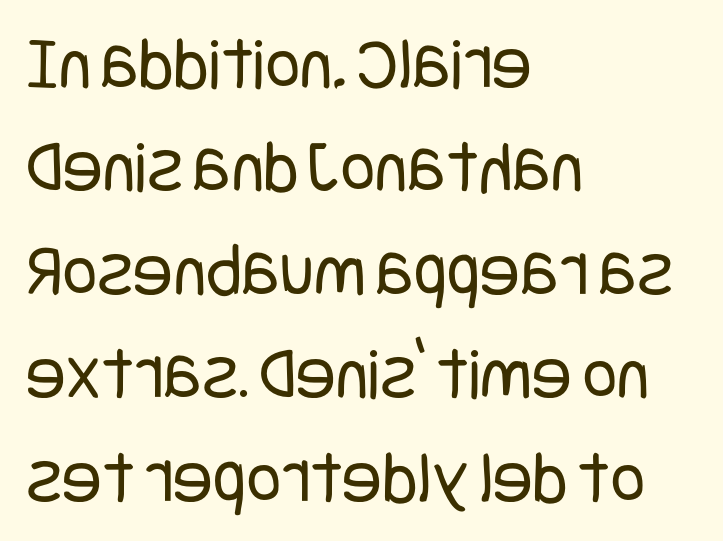
No extra ink here — the face is not bold. Every character sits straight up, as roman type does. Is the letter spacing exaggerated? No — it looks like the ordinary default. Is there much room between lines? A standard amount, neither cramped nor airy. In CSS terms this would be text-align: left.
